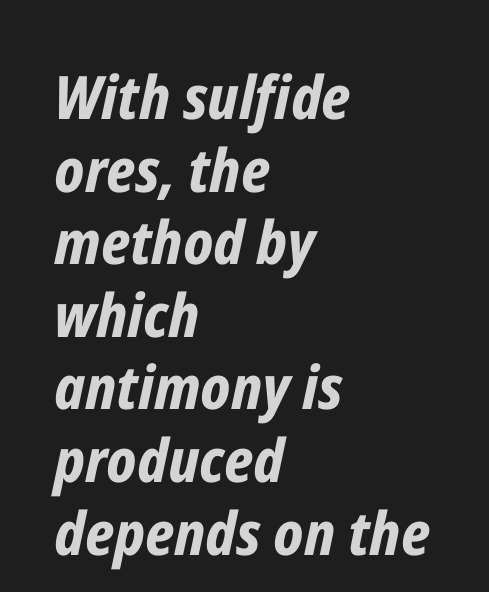
Q: Is the text bold? A: Yes.
Q: Is the text italic (slanted)? A: Yes, it leans right by about 12 degrees.
Q: Is the text underlined? A: No.
Q: How is the paragraph aligned? A: Left-aligned.
Q: Is the spacing between letters normal or unusually wide? A: Normal.
Q: Width (condensed, normal, or wide)? A: Condensed.
Q: Stroke contrast? A: Low.
Q: x-height? A: Medium.
Q: Monospaced? A: No.
